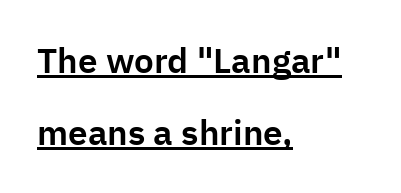
The image shows 35 px sans-serif type, upright; set left-aligned, loose line spacing (2.07x), normal letter spacing, underlined; low stroke contrast and a medium x-height.
